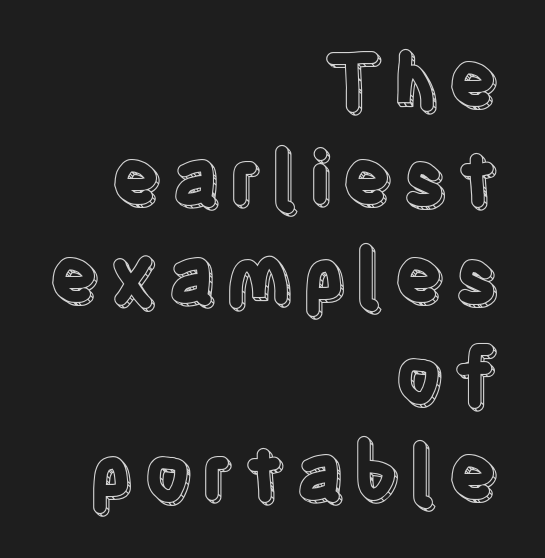
The image shows 75 px condensed type, upright; set right-aligned, normal line spacing (1.31x), not underlined; a large x-height.
